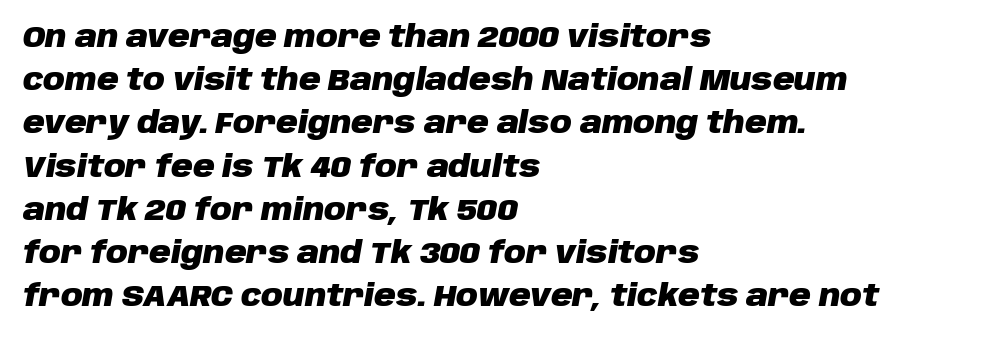
The image shows 30 px heavy type, italic (leaning right); set left-aligned, normal line spacing (1.44x), normal letter spacing, not underlined; low stroke contrast and a large x-height.
